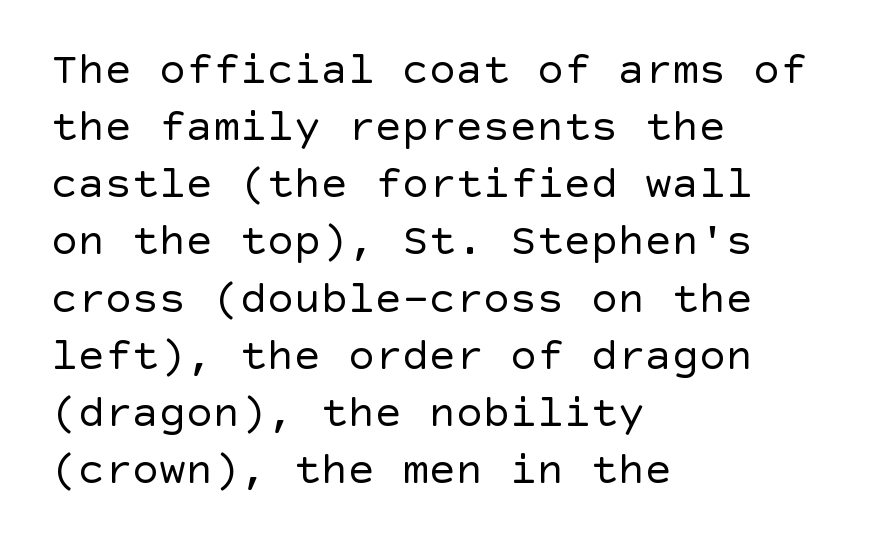
The image shows 45 px regular-weight sans-serif type, upright; set left-aligned, normal line spacing (1.27x), normal letter spacing, not underlined; a large x-height.
